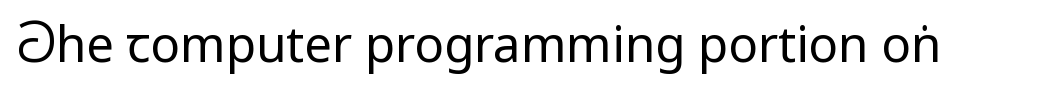
The image shows 49 px regular-weight, condensed sans-serif type, upright; set normal letter spacing, not underlined; low stroke contrast.
